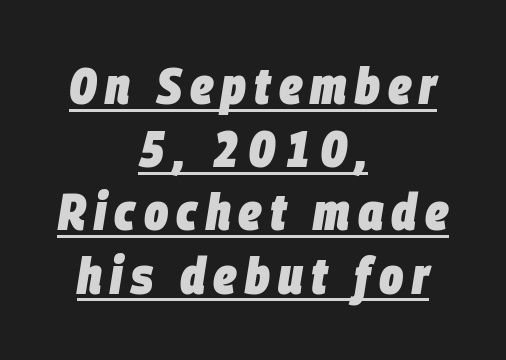
The image shows 51 px heavy, condensed type, italic (leaning right); set centered, line spacing 1.24x, underlined; low stroke contrast and a large x-height.
